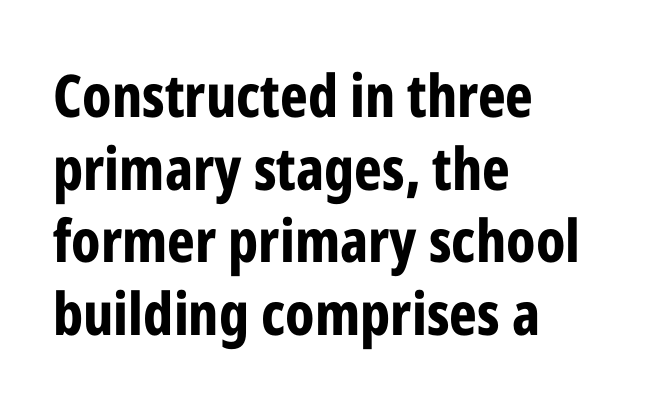
Q: Is the text bold? A: Yes.
Q: Is the text italic (slanted)? A: No, it is upright.
Q: Is the typeface a serif or a sans-serif typeface? A: Sans-serif.
Q: Is the text underlined? A: No.
Q: How is the paragraph aligned? A: Left-aligned.
Q: Is the spacing between letters normal or unusually wide? A: Normal.
Q: Width (condensed, normal, or wide)? A: Condensed.
Q: Stroke contrast? A: Low.
Q: x-height? A: Medium.
Q: Monospaced? A: No.
